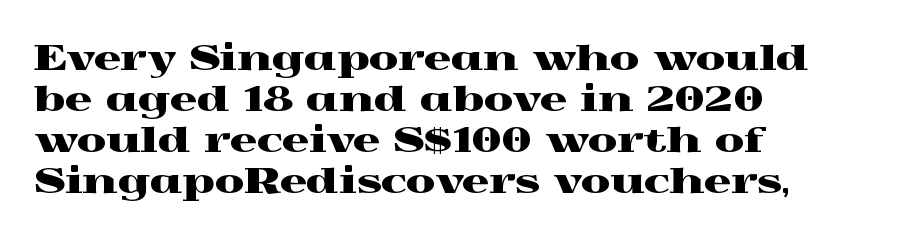
The image shows 34 px wide serif type, upright; set left-aligned, line spacing 1.21x, normal letter spacing, not underlined; a medium x-height.
